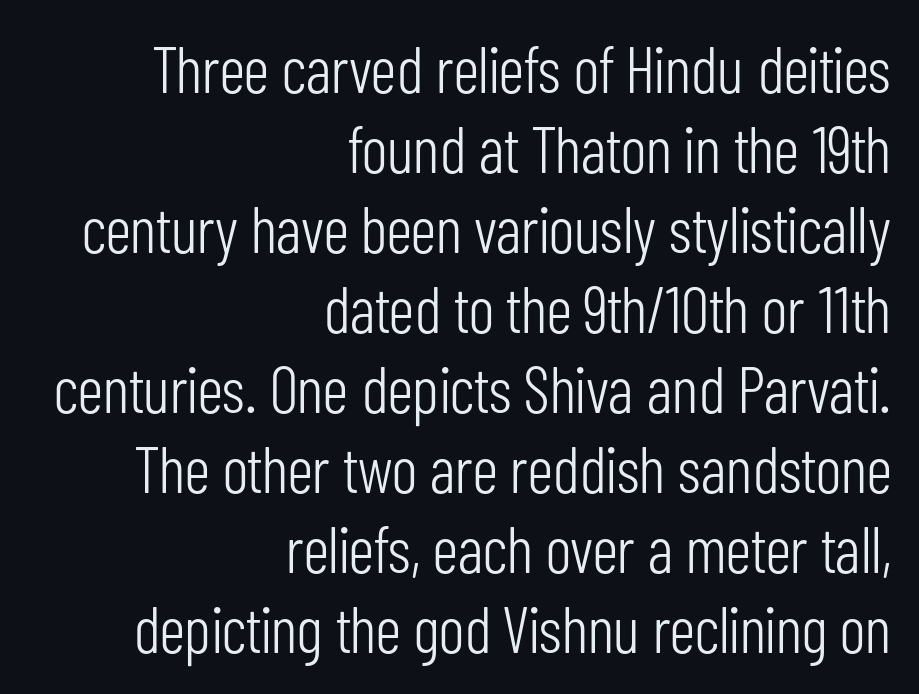
The image shows 65 px light, condensed sans-serif type, upright; set right-aligned, line spacing 1.23x, normal letter spacing, not underlined; low stroke contrast and a medium x-height.
